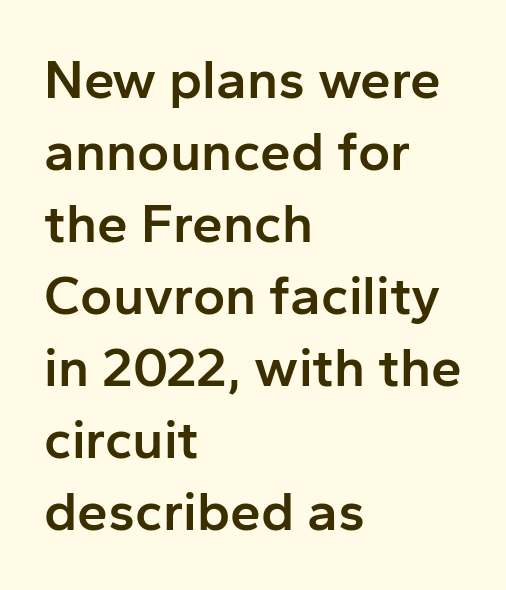
Baseline-to-baseline distance is the conventional proportion of letter height. Default kerning and tracking; the words read as compact shapes. Leftover space on each line is placed entirely after the last word. Its strokes are somewhat broadened, the hallmark of semibold type. Think of a printed novel: that variable character pitch is what you see here. Stroke terminals: plain, sans-serif.
